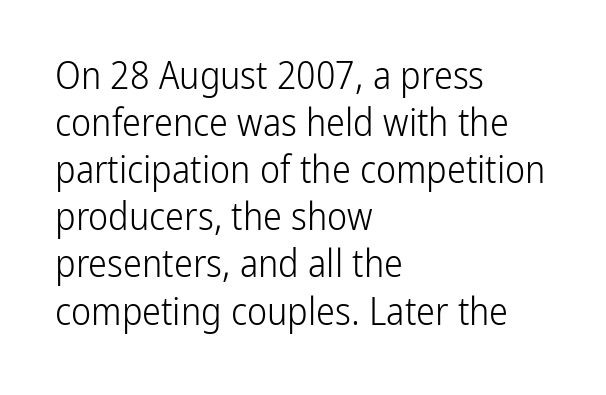
Q: Is the text bold? A: No.
Q: Is the text italic (slanted)? A: No, it is upright.
Q: Is the typeface a serif or a sans-serif typeface? A: Sans-serif.
Q: Is the text underlined? A: No.
Q: How is the paragraph aligned? A: Left-aligned.
Q: Is the spacing between letters normal or unusually wide? A: Normal.
Q: Width (condensed, normal, or wide)? A: Condensed.
Q: Stroke contrast? A: Low.
Q: x-height? A: Medium.
Q: Monospaced? A: No.
